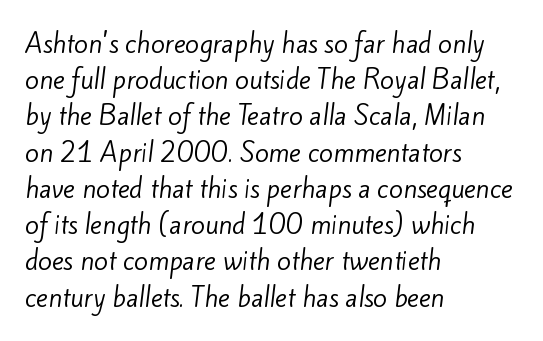
The image shows 25 px text type; set left-aligned, normal line spacing (1.45x), normal letter spacing, not underlined.
